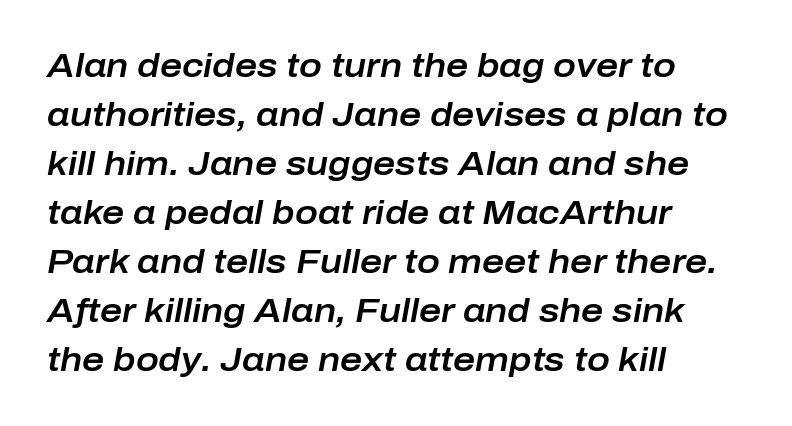
The image shows 34 px text type, italic (leaning right); set left-aligned, normal line spacing (1.44x), normal letter spacing, not underlined; low stroke contrast and a medium x-height.
